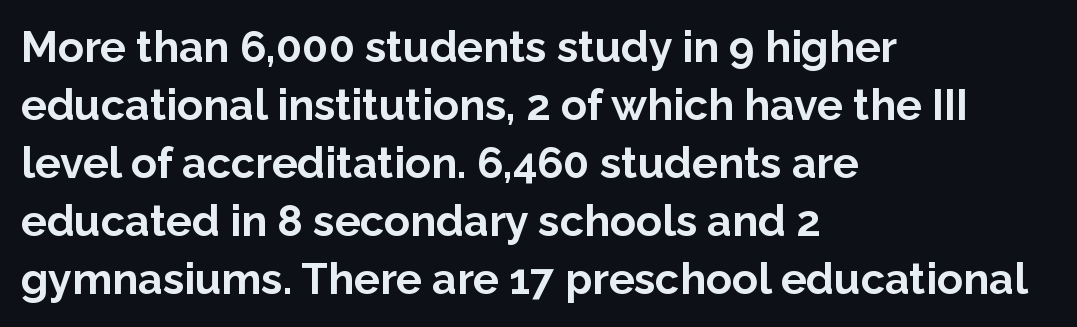
The image shows 43 px bold sans-serif type, upright; set left-aligned, normal line spacing (1.35x), normal letter spacing, not underlined; low stroke contrast and a medium x-height.
